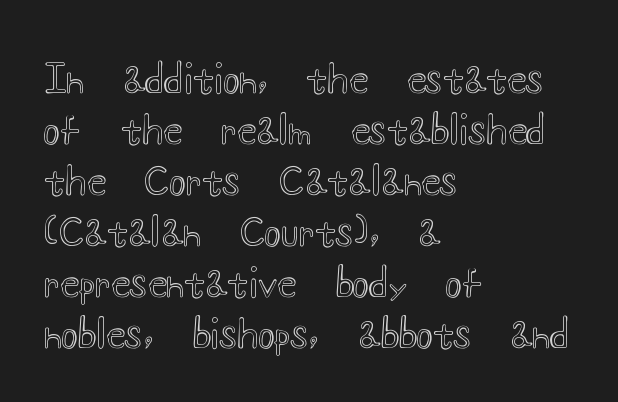
Q: Is the text italic (slanted)? A: No, it is upright.
Q: Is the text underlined? A: No.
Q: How is the paragraph aligned? A: Left-aligned.
Q: Is the spacing between letters normal or unusually wide? A: Normal.
Q: Is the spacing between lines tight, normal or loose? A: Normal.
Q: Width (condensed, normal, or wide)? A: Wide.
Q: x-height? A: Small.
Q: Monospaced? A: No.
